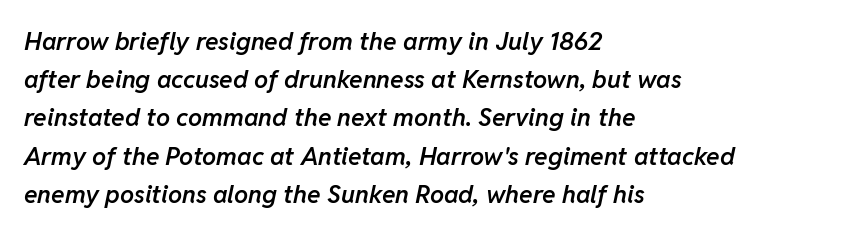
The image shows 25 px text type, italic (leaning right); set left-aligned, normal line spacing (1.53x), normal letter spacing, not underlined.
